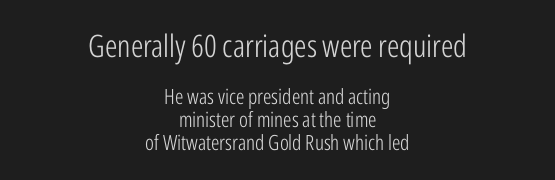
Q: Is the text bold? A: No.
Q: Is the text italic (slanted)? A: No, it is upright.
Q: Is the typeface a serif or a sans-serif typeface? A: Sans-serif.
Q: Is the text underlined? A: No.
Q: How is the paragraph aligned? A: Centered.
Q: Is the spacing between letters normal or unusually wide? A: Normal.
Q: Is the spacing between lines tight, normal or loose? A: Tight.
Q: Which block of text is set in a larger size, the first (top) or the second (bottom)? A: The first (top) one.
Q: Width (condensed, normal, or wide)? A: Condensed.
Q: Stroke contrast? A: Low.
Q: x-height? A: Medium.
Q: Monospaced? A: No.
